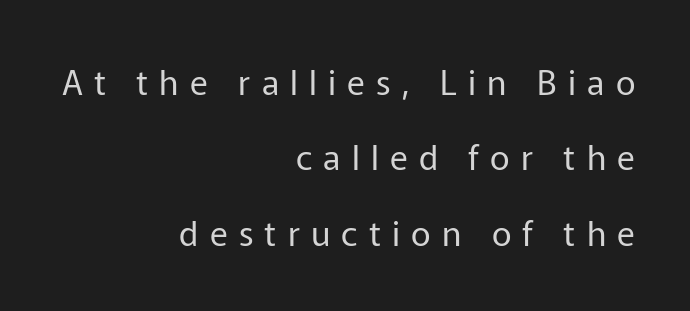
{"serif": "no", "italic": "no", "bold": "no", "weight": "regular", "width": "normal", "stroke_contrast": "low", "x_height": "medium", "monospaced": "no", "underline": "no", "align": "right", "line_spacing": "loose", "line_spacing_ratio": 2.22, "letter_spacing": "wide", "letter_spacing_em": 0.33, "glyph_px": 34}
